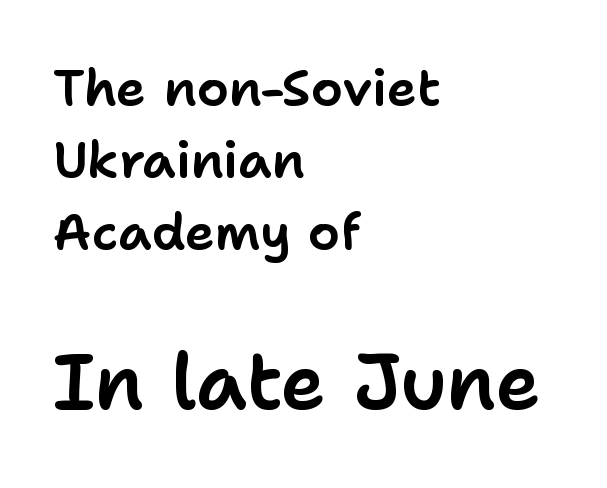
The image shows 77 px sans-serif type, upright; set left-aligned, normal line spacing (1.41x), normal letter spacing, not underlined; the second (bottom) block is 1.51x larger; low stroke contrast and a medium x-height.
